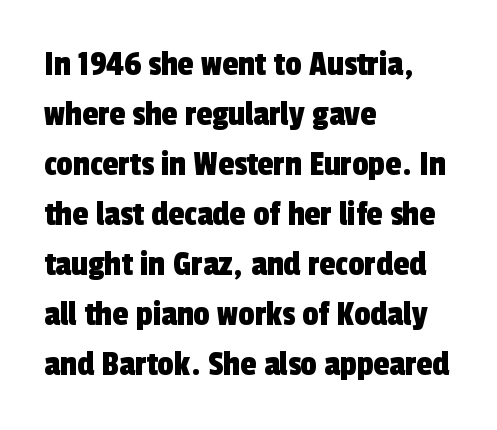
Q: Is the typeface a serif or a sans-serif typeface? A: Sans-serif.
Q: Is the text underlined? A: No.
Q: How is the paragraph aligned? A: Left-aligned.
Q: Is the spacing between letters normal or unusually wide? A: Normal.
Q: Is the spacing between lines tight, normal or loose? A: Normal.
Q: Width (condensed, normal, or wide)? A: Condensed.
Q: x-height? A: Medium.
Q: Monospaced? A: No.
